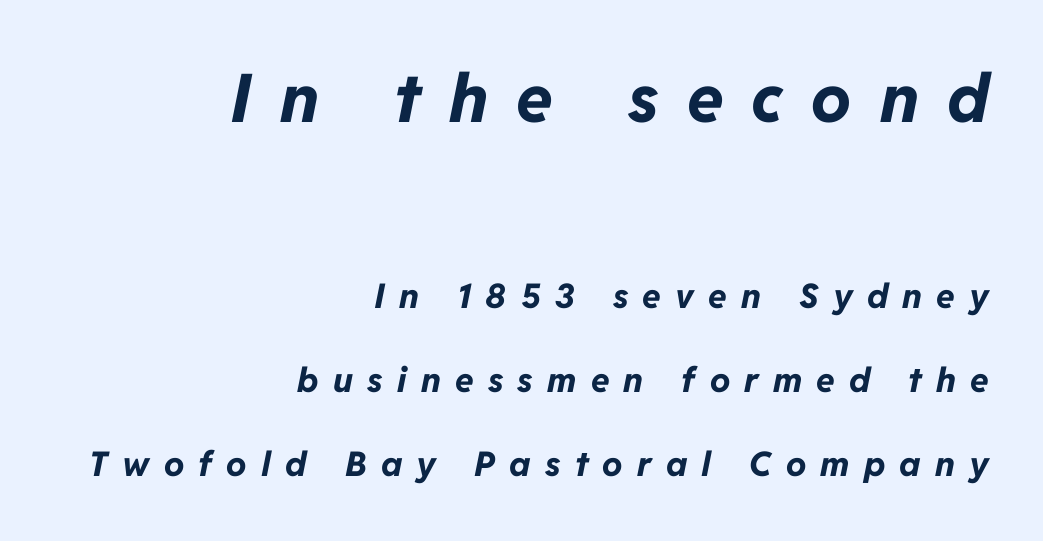
Descenders hang freely into open space. Horizontal bands of white between lines are thick stripes. Designer's note — italics engaged. Do the characters align in a grid? No, the font is proportional. Does the copy run flush right? Yes — the right margin is perfectly even.
